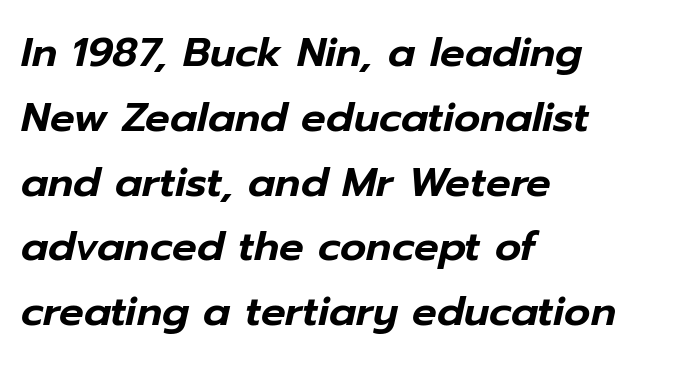
Q: Is the text italic (slanted)? A: Yes, it leans right by about 12 degrees.
Q: Is the text underlined? A: No.
Q: How is the paragraph aligned? A: Left-aligned.
Q: Is the spacing between letters normal or unusually wide? A: Normal.
Q: Is the spacing between lines tight, normal or loose? A: Normal.
Q: Width (condensed, normal, or wide)? A: Normal.
Q: Stroke contrast? A: Low.
Q: x-height? A: Medium.
Q: Monospaced? A: No.
